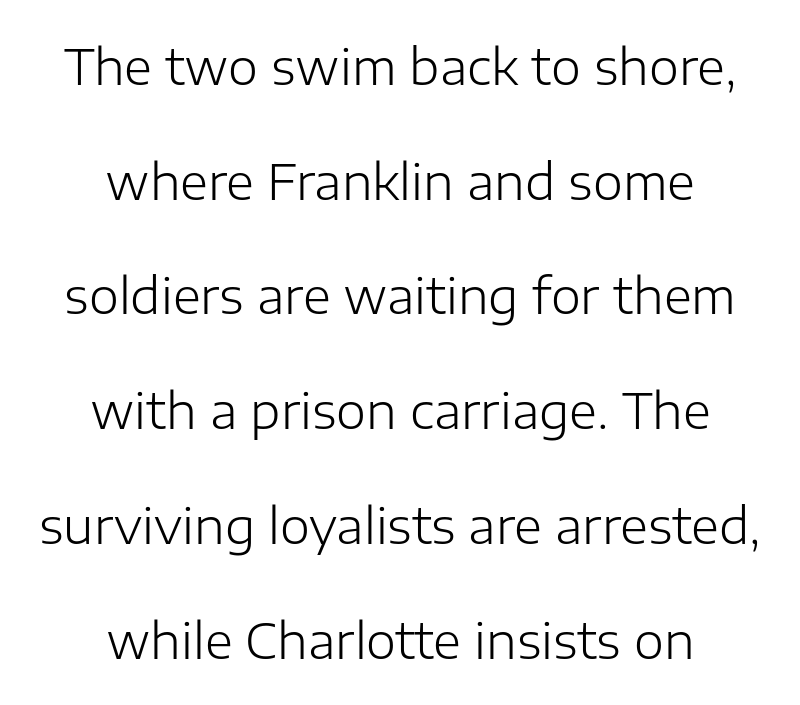
This reads as an unemphasized weight, regular at the heaviest. In terms of letterspacing, this is plain default setting. These lines are rendered in a variable-pitch font. Line starts and ends both wander, symmetrically. What's the leading like? Stretched, with rows far apart.
